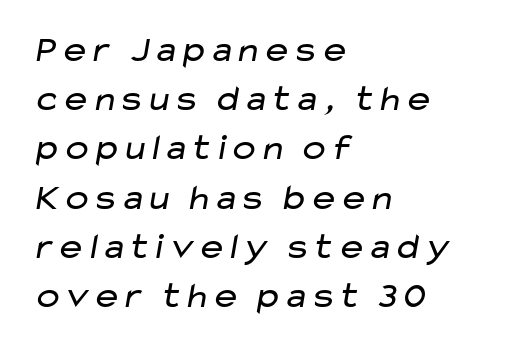
{"serif": "no", "bold": "no", "weight": "regular", "width": "wide", "stroke_contrast": "low", "x_height": "medium", "monospaced": "no", "underline": "no", "align": "left", "line_spacing": "normal", "line_spacing_ratio": 1.33, "letter_spacing": "normal", "letter_spacing_em": 0.0, "glyph_px": 37}
